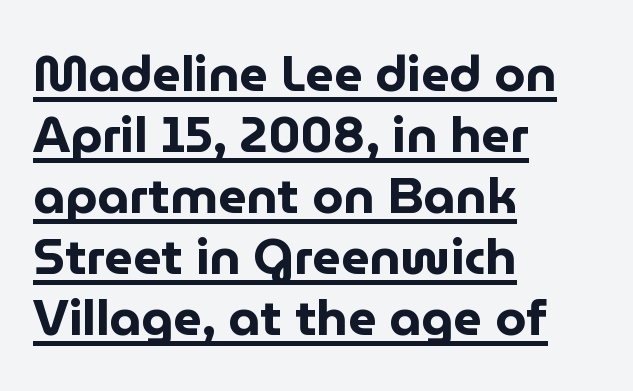
The sample's only ornament is a line tracing under the words. Students, note that the glyphs here touch the page at normal intervals. Varying glyph widths throughout — classic text-font behaviour. In terms of letterform style, serifs are entirely absent. Bold? Absolutely — the strokes are thick and heavy.
